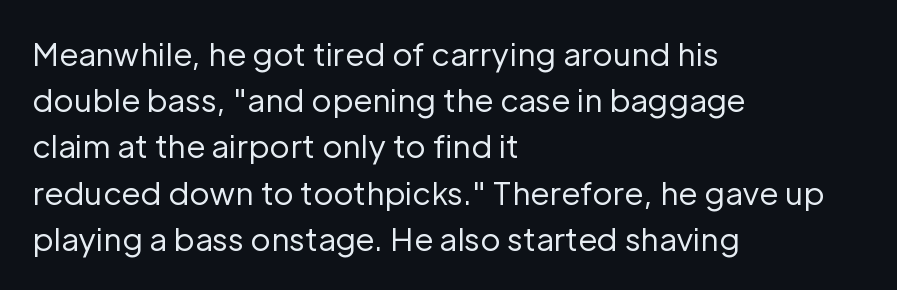
Q: Is the text bold? A: No.
Q: Is the text italic (slanted)? A: No, it is upright.
Q: Is the typeface a serif or a sans-serif typeface? A: Sans-serif.
Q: Is the text underlined? A: No.
Q: How is the paragraph aligned? A: Left-aligned.
Q: Is the spacing between letters normal or unusually wide? A: Normal.
Q: Is the spacing between lines tight, normal or loose? A: Normal.
Q: Width (condensed, normal, or wide)? A: Normal.
Q: Stroke contrast? A: Low.
Q: x-height? A: Medium.
Q: Monospaced? A: No.
